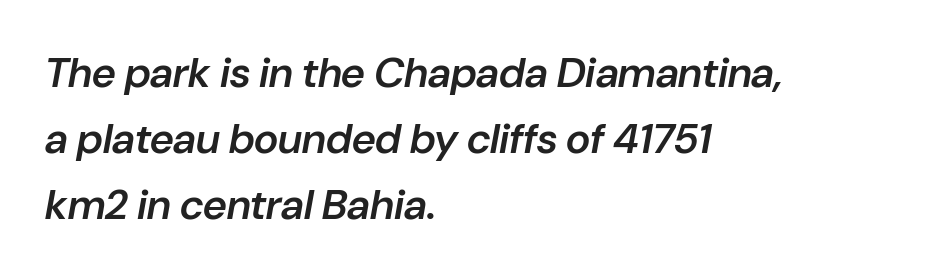
The ragged edge is on the right, which tells us the setting is flush left. The foot of each line stays bare and open. A somewhat darkened texture: the type is semibold rather than bold. Summary of vertical rhythm: regular, with standard interline spacing. Characters are canted at an angle relative to the baseline's perpendicular.
